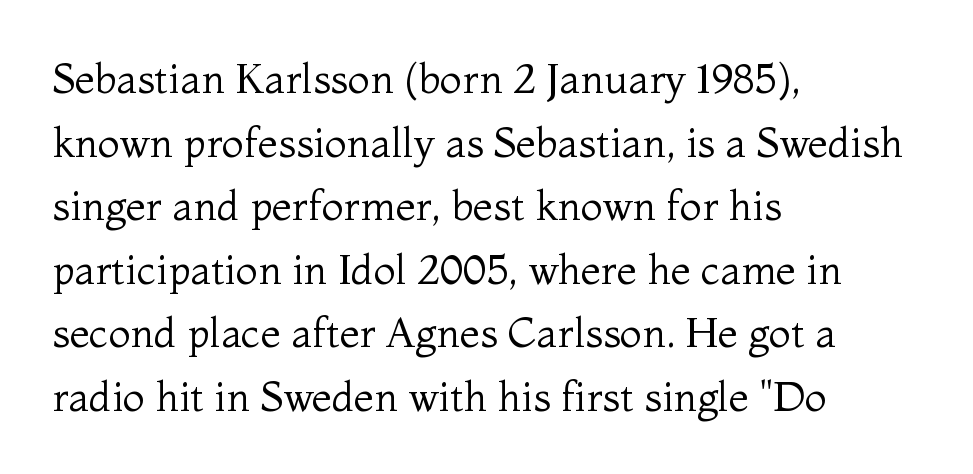
Character widths vary here, with narrow letters taking less room than wide ones. Observe the serifs anchoring each vertical stroke in this sample. A typesetter would call this leading conventional body-copy spacing. Typeset ragged right — the left edge is the straight one.
